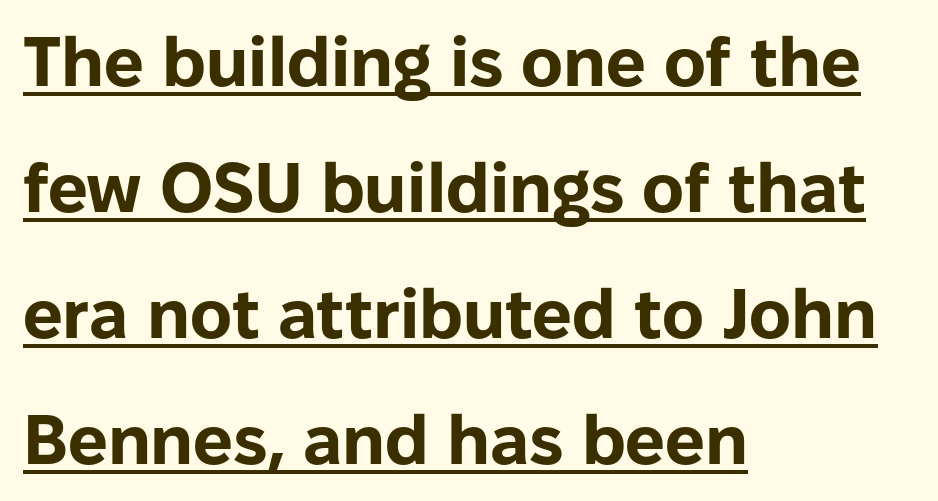
The image shows 70 px bold sans-serif type, upright; set left-aligned, line spacing 1.8x, normal letter spacing, underlined; low stroke contrast and a medium x-height.
